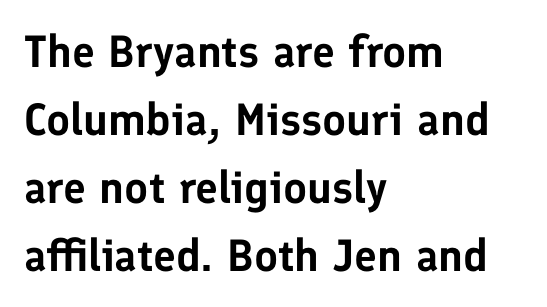
Q: Is the text italic (slanted)? A: No, it is upright.
Q: Is the typeface a serif or a sans-serif typeface? A: Sans-serif.
Q: Is the text underlined? A: No.
Q: How is the paragraph aligned? A: Left-aligned.
Q: Is the spacing between letters normal or unusually wide? A: Normal.
Q: Is the spacing between lines tight, normal or loose? A: Normal.
Q: Width (condensed, normal, or wide)? A: Normal.
Q: Stroke contrast? A: Low.
Q: x-height? A: Medium.
Q: Monospaced? A: No.
